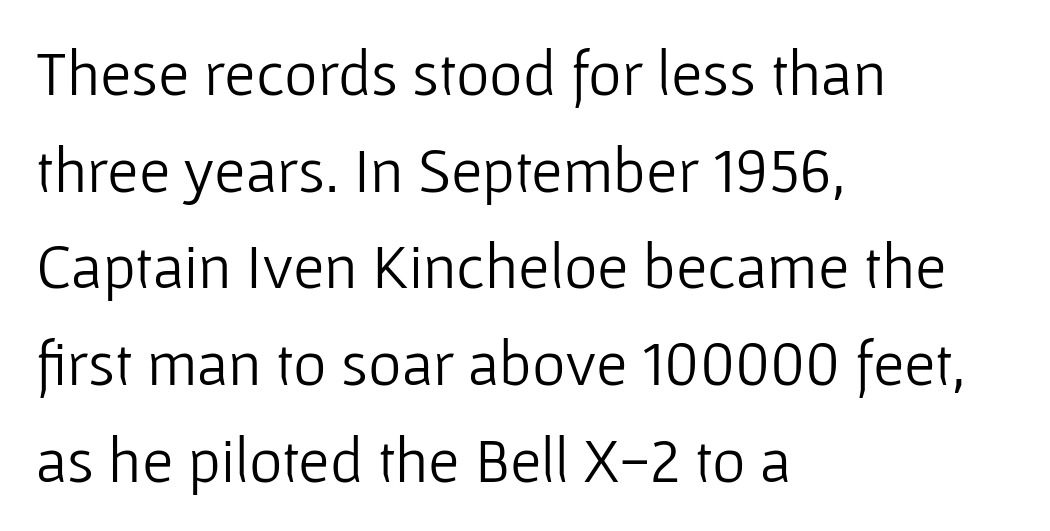
Q: Is the text bold? A: No.
Q: Is the text italic (slanted)? A: No, it is upright.
Q: Is the typeface a serif or a sans-serif typeface? A: Sans-serif.
Q: Is the text underlined? A: No.
Q: How is the paragraph aligned? A: Left-aligned.
Q: Is the spacing between letters normal or unusually wide? A: Normal.
Q: Is the spacing between lines tight, normal or loose? A: Normal.
Q: Width (condensed, normal, or wide)? A: Normal.
Q: Stroke contrast? A: Low.
Q: x-height? A: Medium.
Q: Monospaced? A: No.
